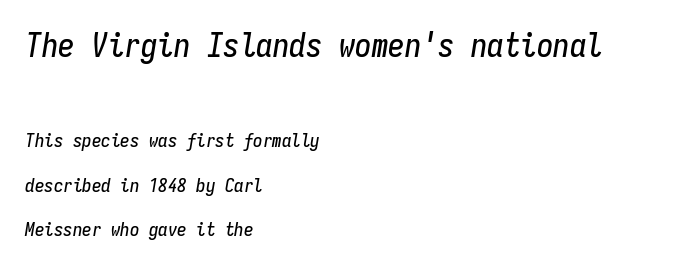
Q: Is the text italic (slanted)? A: Yes, it leans right by about 9 degrees.
Q: Is the text underlined? A: No.
Q: How is the paragraph aligned? A: Left-aligned.
Q: Is the spacing between letters normal or unusually wide? A: Normal.
Q: Is the spacing between lines tight, normal or loose? A: Loose.
Q: Which block of text is set in a larger size, the first (top) or the second (bottom)? A: The first (top) one.
Q: Width (condensed, normal, or wide)? A: Condensed.
Q: Stroke contrast? A: Low.
Q: x-height? A: Medium.
Q: Monospaced? A: Yes.
